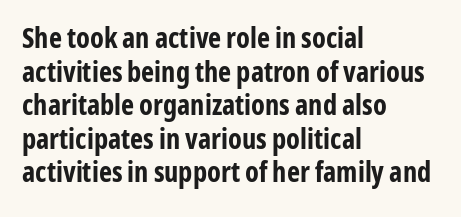
{"serif": "no", "italic": "no", "bold": "yes", "weight": "bold", "width": "condensed", "stroke_contrast": "low", "x_height": "medium", "monospaced": "no", "underline": "no", "align": "left", "line_spacing_ratio": 1.2, "letter_spacing": "normal", "letter_spacing_em": 0.0, "glyph_px": 28}
